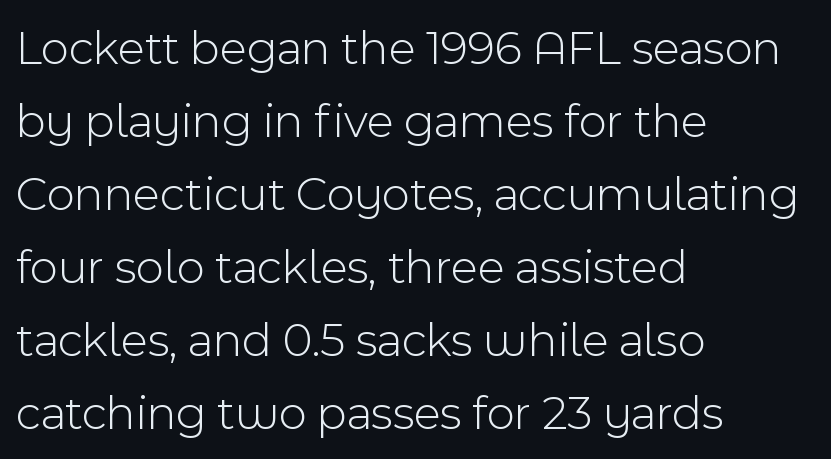
{"serif": "no", "italic": "no", "bold": "no", "weight": "light", "width": "normal", "x_height": "medium", "monospaced": "no", "underline": "no", "align": "left", "line_spacing": "normal", "line_spacing_ratio": 1.49, "letter_spacing": "normal", "letter_spacing_em": 0.0, "glyph_px": 49}
